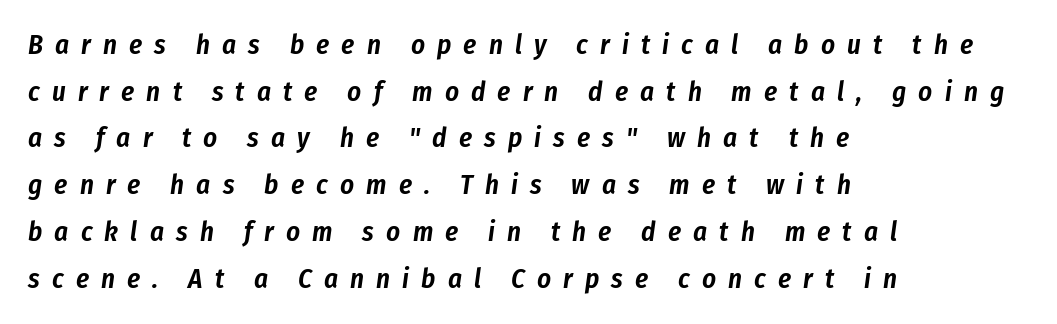
The image shows 27 px text type, italic (leaning right); set left-aligned, line spacing 1.73x, unusually wide letter spacing (+0.45 em), not underlined.
